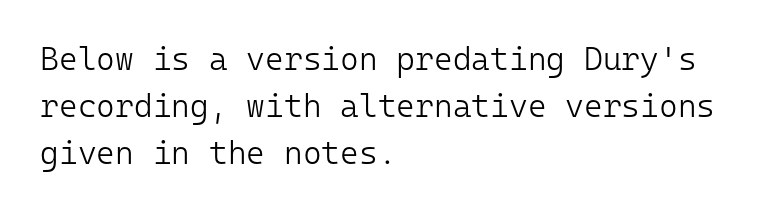
The image shows 32 px light sans-serif type, upright, monospaced; set left-aligned, normal line spacing (1.47x), normal letter spacing, not underlined; low stroke contrast and a medium x-height.
